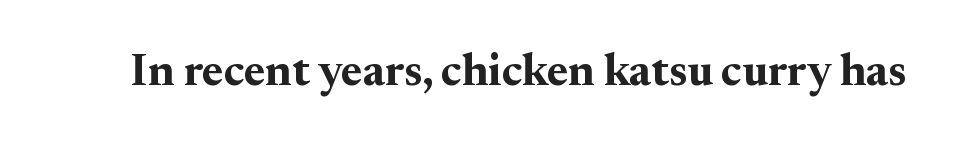
This sample has the flowing, uneven cadence of proportional lettering. The typesetting leans heavy: a genuine bold. A bare baseline throughout the passage. Caption: standard tracking, unaltered.
